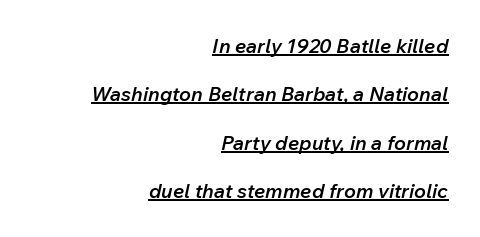
A rule runs beneath these lines of type. Every letter is mildly thick-stroked: semibold rather than bold. All the whitespace from short lines collects on the left. Slanted lettering throughout. No extra tracking has been applied to these lines. One glance says open: line gaps are wider than usual.
